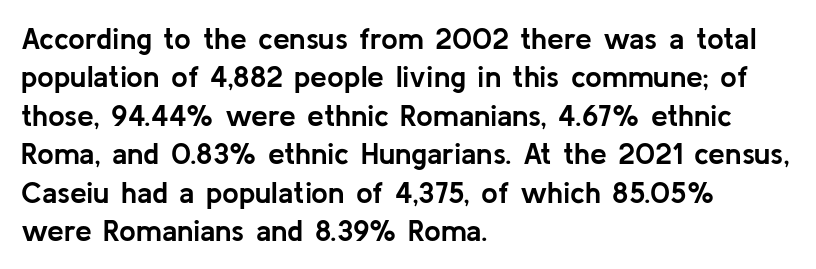
{"serif": "no", "italic": "no", "bold": "yes", "weight": "semibold", "width": "normal", "stroke_contrast": "low", "x_height": "medium", "monospaced": "no", "underline": "no", "align": "left", "line_spacing": "normal", "line_spacing_ratio": 1.28, "letter_spacing": "normal", "letter_spacing_em": 0.0, "glyph_px": 30}
